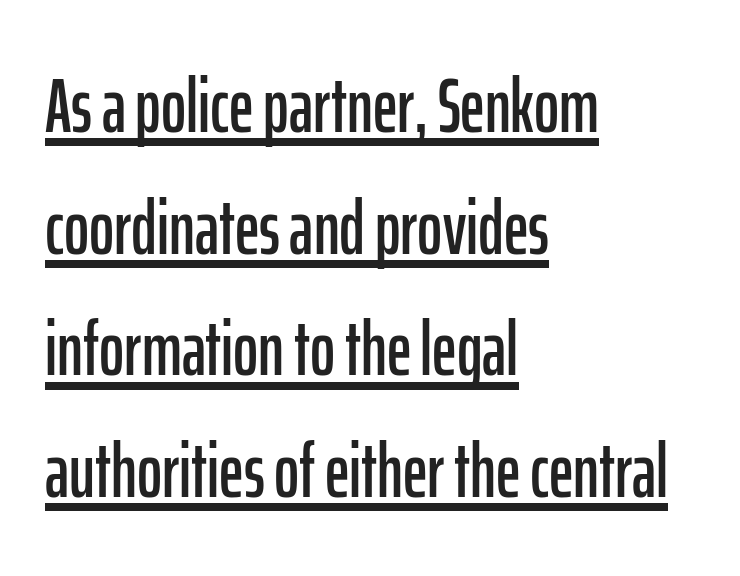
In designer terms, the underline attribute is active on this setting. Letterform terminals end flat and unadorned throughout the passage. The font's upright variant was chosen for this text. Is the letter spacing exaggerated? No — it looks like the ordinary default. Horizontal bands of white between lines are of average thickness.
